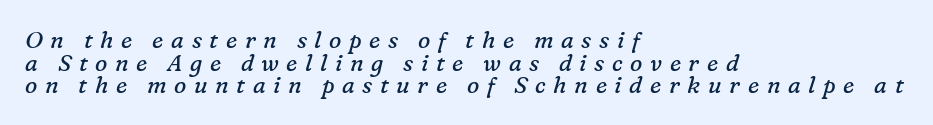
{"italic": "yes", "lean": "right", "slant_degrees": 16, "bold": "no", "underline": "no", "align": "left", "line_spacing": "tight", "line_spacing_ratio": 0.98, "letter_spacing": "wide", "letter_spacing_em": 0.33, "glyph_px": 23}
